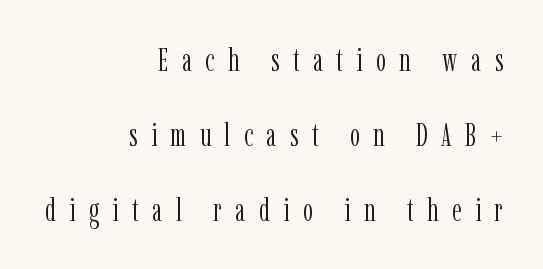
{"serif": "yes", "italic": "no", "bold": "no", "weight": "light", "width": "condensed", "stroke_contrast": "low", "x_height": "medium", "monospaced": "no", "underline": "no", "align": "right", "line_spacing": "loose", "line_spacing_ratio": 2.34, "letter_spacing": "wide", "letter_spacing_em": 0.42, "glyph_px": 32}
